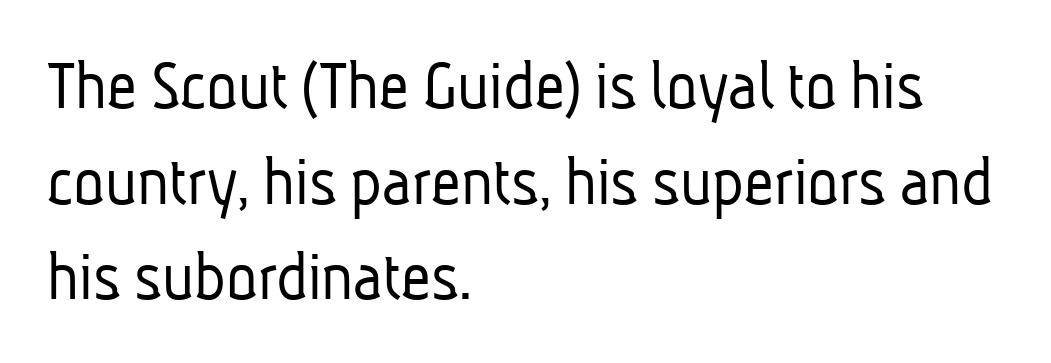
{"serif": "no", "bold": "no", "weight": "light", "width": "condensed", "stroke_contrast": "low", "x_height": "medium", "monospaced": "no", "underline": "no", "align": "left", "line_spacing": "normal", "line_spacing_ratio": 1.31, "letter_spacing": "normal", "letter_spacing_em": 0.0, "glyph_px": 73}
